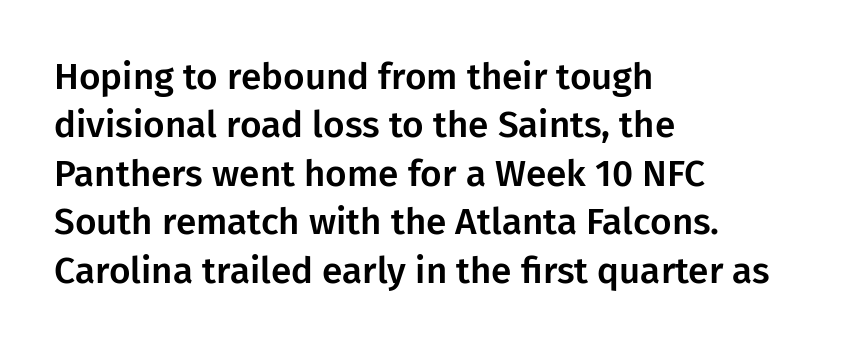
These lines keep a tight, regular rhythm from letter to letter. Classification — sans serif. The string is rendered with underlining switched off. These lines are rendered in a variable-pitch font.
